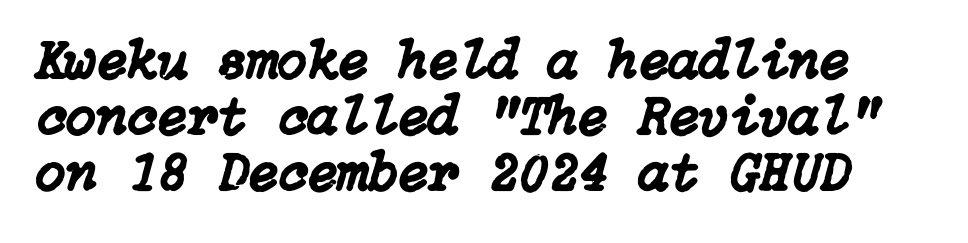
Descender tails drop into unmarked territory. One glance says dense: line gaps are narrower than usual. These lines keep a tight, regular rhythm from letter to letter. Posture: slanted.
